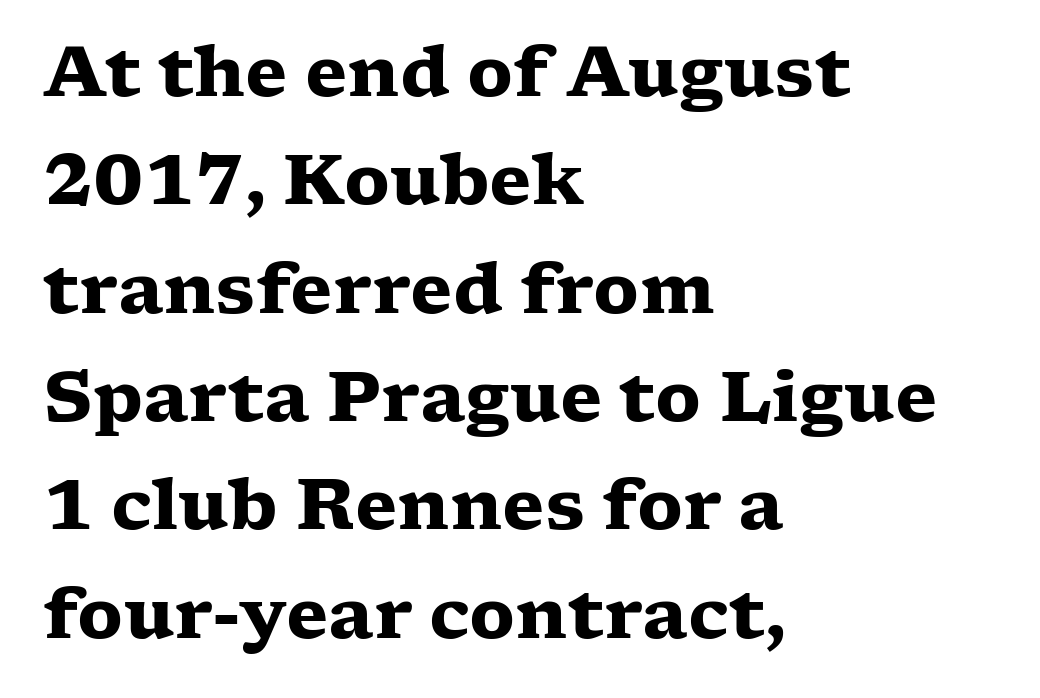
The image shows 69 px heavy, wide serif type, upright; set left-aligned, normal line spacing (1.57x), normal letter spacing, not underlined; low stroke contrast and a medium x-height.
